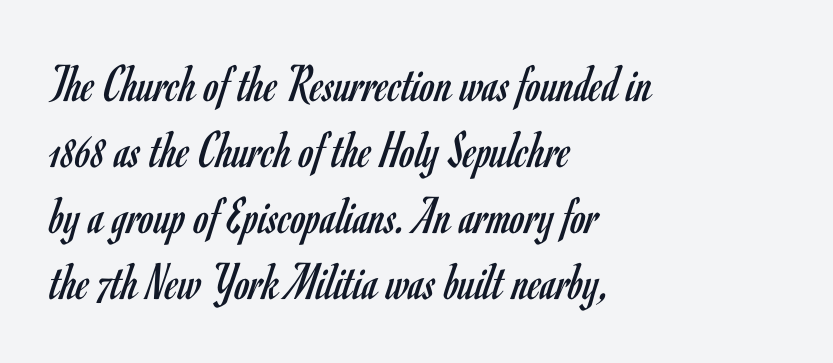
This rendering features lettering with no underline. The passage shown is typed in a proportional face where columns would drift. Nope, no serifs anywhere on these letters. Think standard paragraph weight, or any step lighter than that. The gaps between neighbouring characters are ordinary and unremarkable.
